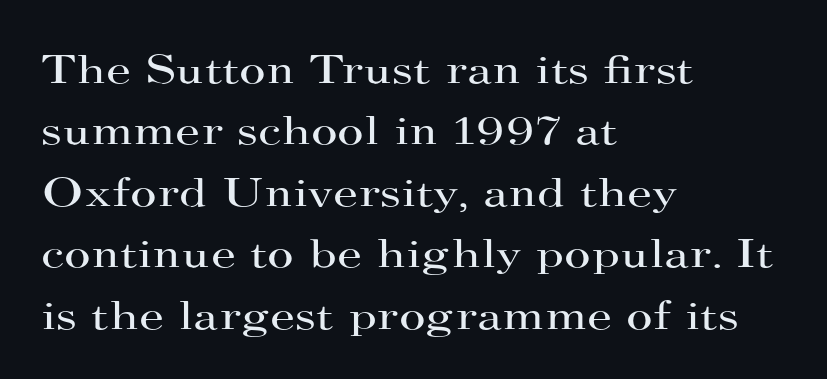
Q: Is the text bold? A: No.
Q: Is the text italic (slanted)? A: No, it is upright.
Q: Is the typeface a serif or a sans-serif typeface? A: Serif.
Q: Is the text underlined? A: No.
Q: How is the paragraph aligned? A: Left-aligned.
Q: Is the spacing between letters normal or unusually wide? A: Normal.
Q: Is the spacing between lines tight, normal or loose? A: Normal.
Q: Width (condensed, normal, or wide)? A: Wide.
Q: Stroke contrast? A: High.
Q: x-height? A: Small.
Q: Monospaced? A: No.
